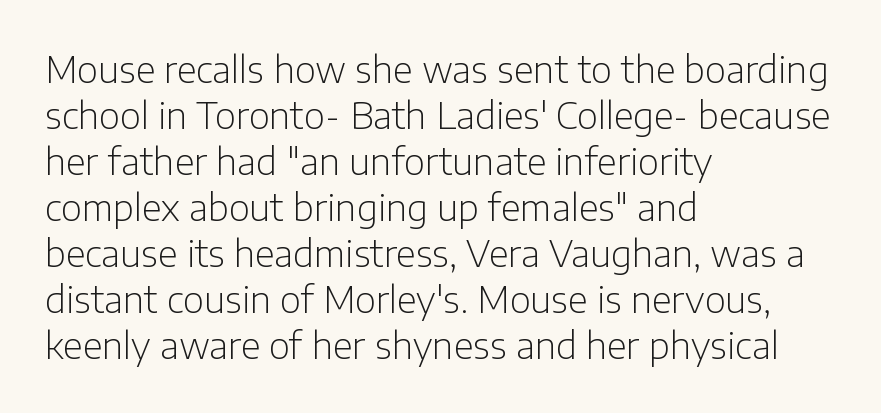
Q: Is the text bold? A: No.
Q: Is the text italic (slanted)? A: No, it is upright.
Q: Is the typeface a serif or a sans-serif typeface? A: Sans-serif.
Q: Is the text underlined? A: No.
Q: How is the paragraph aligned? A: Left-aligned.
Q: Is the spacing between letters normal or unusually wide? A: Normal.
Q: Is the spacing between lines tight, normal or loose? A: Normal.
Q: Width (condensed, normal, or wide)? A: Normal.
Q: Stroke contrast? A: Low.
Q: x-height? A: Medium.
Q: Monospaced? A: No.
